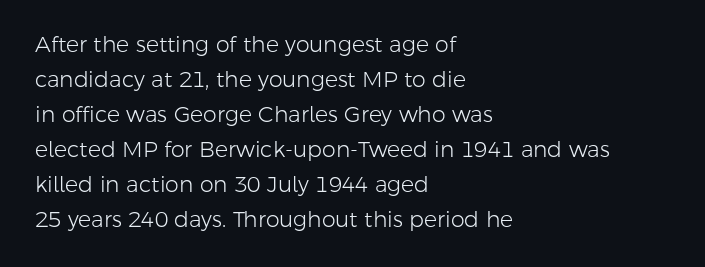
{"italic": "no", "bold": "no", "underline": "no", "align": "left", "line_spacing": "normal", "line_spacing_ratio": 1.59, "letter_spacing": "normal", "letter_spacing_em": 0.0, "glyph_px": 22}
